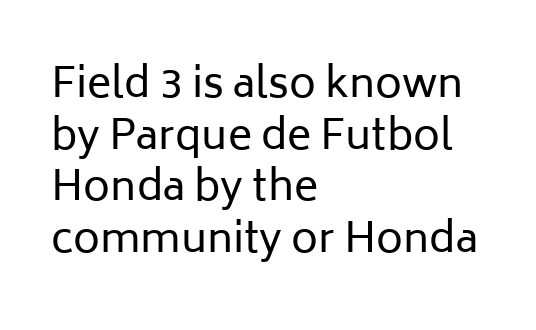
{"serif": "no", "italic": "no", "bold": "no", "weight": "regular", "width": "normal", "stroke_contrast": "low", "x_height": "medium", "monospaced": "no", "underline": "no", "align": "left", "line_spacing": "normal", "line_spacing_ratio": 1.26, "letter_spacing": "normal", "letter_spacing_em": 0.0, "glyph_px": 41}
